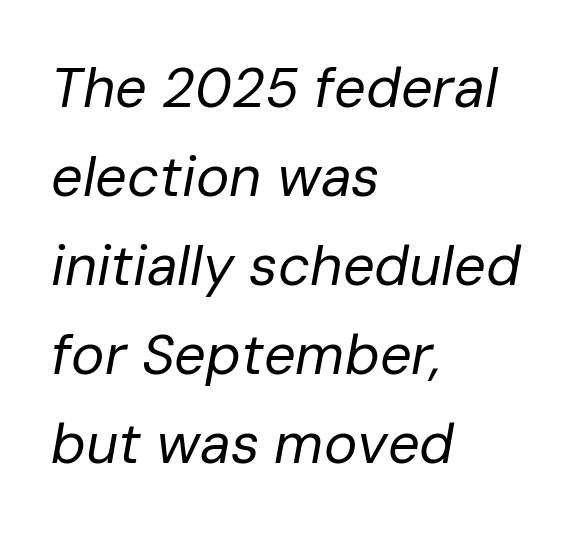
The axis of the letterforms is tilted away from vertical. Clear beneath every line of the passage. Between one letter and the next there's only the usual sliver of space. These glyphs show unthickened strokes, regular width or finer.
